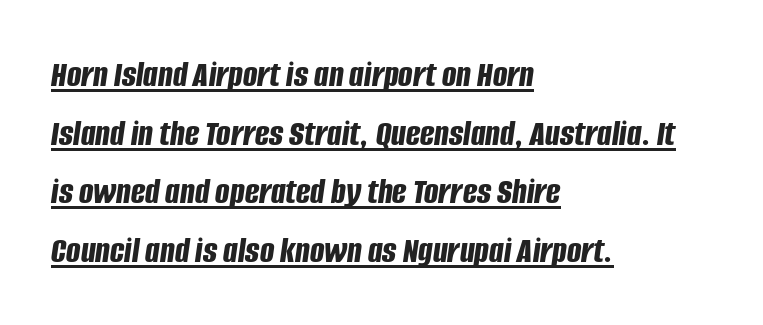
The image shows 38 px bold, condensed type, italic (leaning right); set left-aligned, normal line spacing (1.54x), normal letter spacing, underlined; low stroke contrast and a large x-height.
